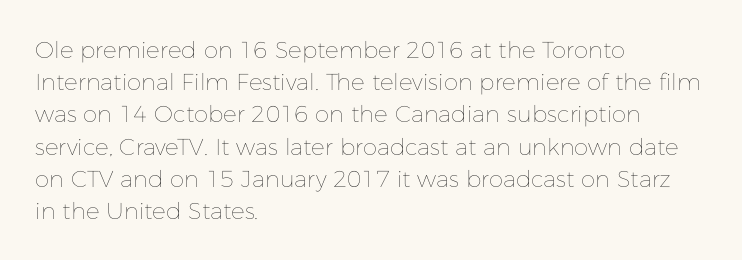
{"italic": "no", "bold": "no", "underline": "no", "align": "left", "line_spacing": "normal", "line_spacing_ratio": 1.4, "letter_spacing": "normal", "letter_spacing_em": 0.0, "glyph_px": 23}
